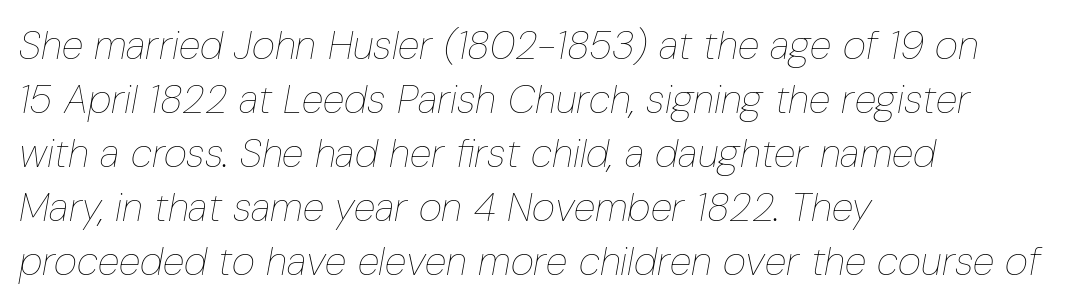
The image shows 40 px thin, condensed type, italic (leaning right); set left-aligned, normal line spacing (1.35x), normal letter spacing, not underlined; low stroke contrast and a medium x-height.
